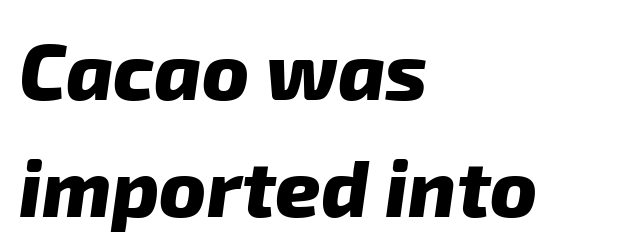
The image shows 79 px heavy sans-serif type; set left-aligned, normal line spacing (1.48x), normal letter spacing, not underlined; low stroke contrast and a medium x-height.
